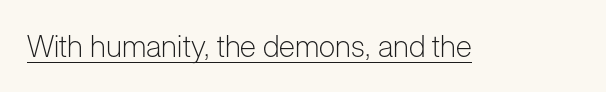
{"serif": "no", "italic": "no", "bold": "no", "weight": "light", "width": "normal", "stroke_contrast": "low", "x_height": "medium", "monospaced": "no", "underline": "yes", "letter_spacing": "normal", "letter_spacing_em": 0.0, "glyph_px": 30}
